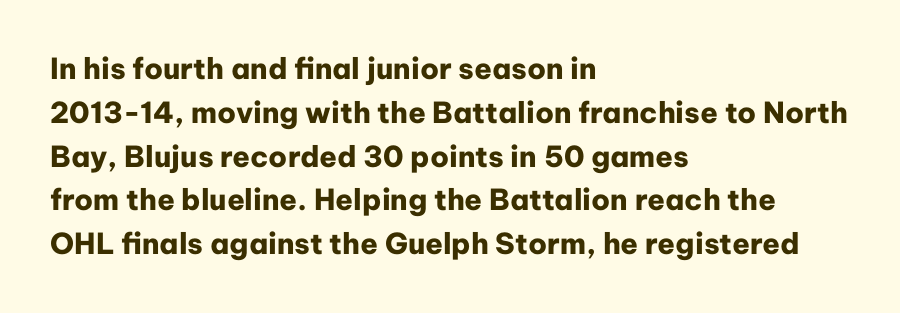
{"serif": "no", "italic": "no", "bold": "yes", "weight": "heavy", "width": "normal", "stroke_contrast": "low", "x_height": "medium", "monospaced": "no", "underline": "no", "align": "left", "line_spacing": "normal", "line_spacing_ratio": 1.51, "letter_spacing": "normal", "letter_spacing_em": 0.0, "glyph_px": 29}
